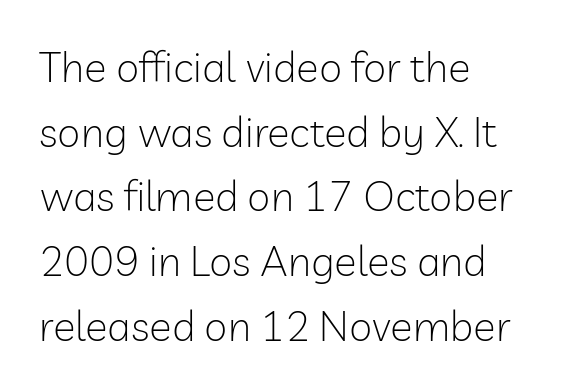
Each letter keeps its own natural width here, so spacing adapts to shape. This is not heavy type; no bold has been used. One-word summary of the alignment: left. The gaps between neighbouring characters are ordinary and unremarkable.
